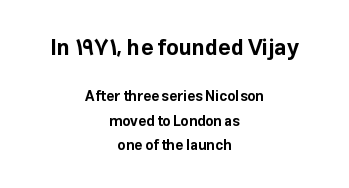
The image shows 22 px bold type, upright; set centered, line spacing 1.72x, normal letter spacing, not underlined; the first (top) block is 1.57x larger.
